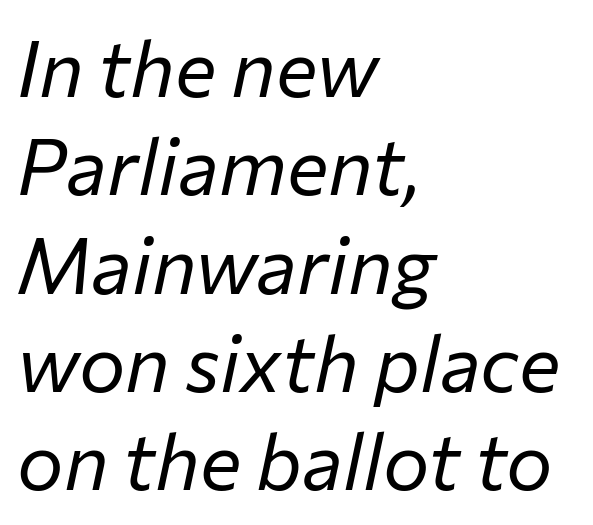
The image shows 78 px regular-weight type, italic (leaning right); set left-aligned, normal line spacing (1.26x), normal letter spacing, not underlined; low stroke contrast and a medium x-height.
